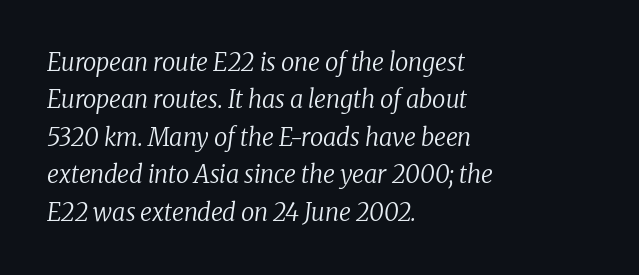
Q: Is the text bold? A: No.
Q: Is the text italic (slanted)? A: Yes, it leans right by about 8 degrees.
Q: Is the text underlined? A: No.
Q: How is the paragraph aligned? A: Left-aligned.
Q: Is the spacing between letters normal or unusually wide? A: Normal.
Q: Is the spacing between lines tight, normal or loose? A: Normal.
